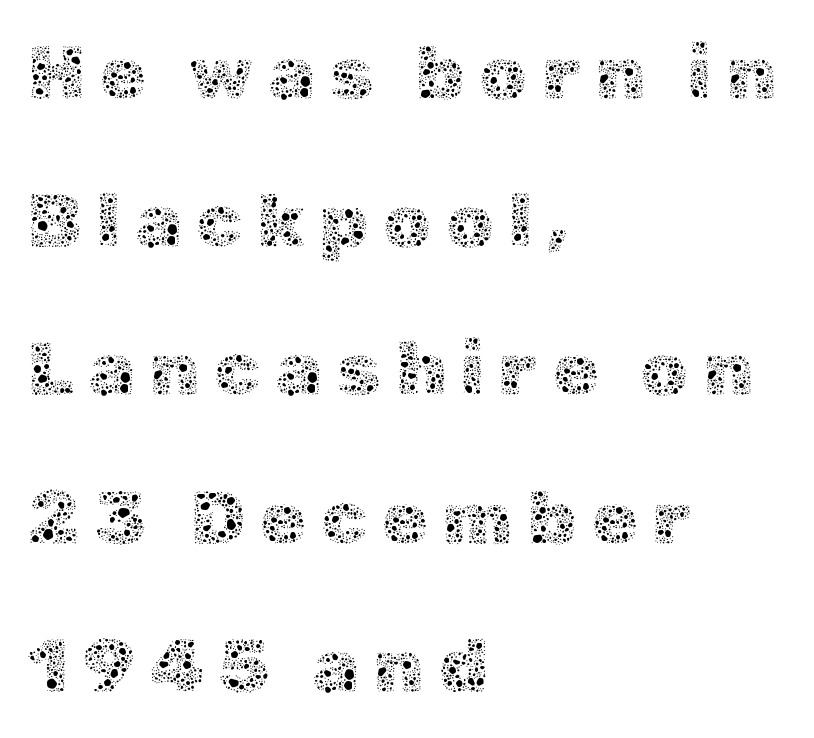
The image shows 76 px thin type, upright; set left-aligned, loose line spacing (1.95x), not underlined; a medium x-height.
